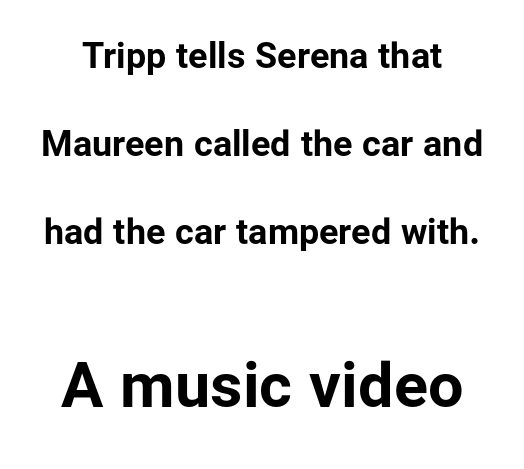
{"serif": "no", "italic": "no", "bold": "yes", "weight": "bold", "width": "normal", "stroke_contrast": "low", "x_height": "medium", "monospaced": "no", "underline": "no", "line_spacing": "loose", "line_spacing_ratio": 2.44, "letter_spacing": "normal", "letter_spacing_em": 0.0, "larger_block": "second", "size_ratio": 1.75, "glyph_px": 63}
